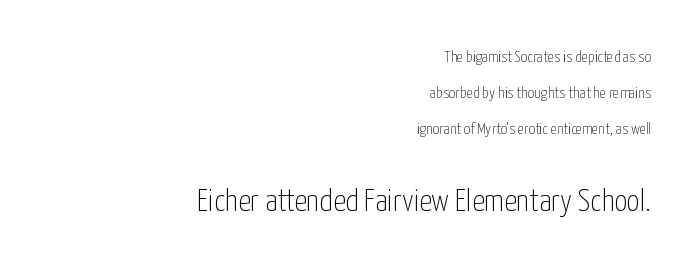
The image shows 32 px thin, condensed sans-serif type, upright; set right-aligned, loose line spacing (2.24x), normal letter spacing, not underlined; the second (bottom) block is 2.0x larger; low stroke contrast and a medium x-height.
